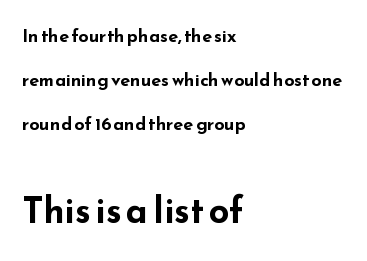
No word sits above an underline. Proportional: the letters do not fall into vertical columns. You can tell it's not italic because the verticals are truly vertical. Serifs: no, the terminals of the letterforms are clean. Between one letter and the next there's only the usual sliver of space. Vertically, the passage feels expansive, rows floating well apart.
